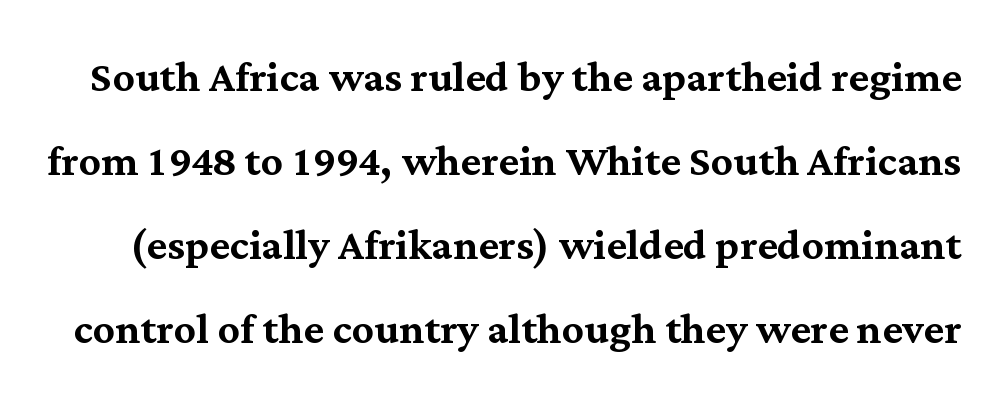
Q: Is the text italic (slanted)? A: No, it is upright.
Q: Is the typeface a serif or a sans-serif typeface? A: Serif.
Q: Is the text underlined? A: No.
Q: Is the spacing between letters normal or unusually wide? A: Normal.
Q: Is the spacing between lines tight, normal or loose? A: Normal.
Q: Width (condensed, normal, or wide)? A: Normal.
Q: Stroke contrast? A: Medium.
Q: x-height? A: Medium.
Q: Monospaced? A: No.
